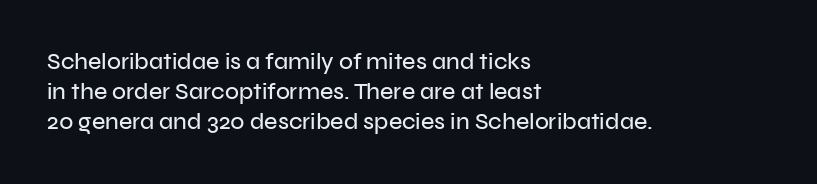
Q: Is the text italic (slanted)? A: No, it is upright.
Q: Is the text underlined? A: No.
Q: How is the paragraph aligned? A: Left-aligned.
Q: Is the spacing between letters normal or unusually wide? A: Normal.
Q: Is the spacing between lines tight, normal or loose? A: Normal.
